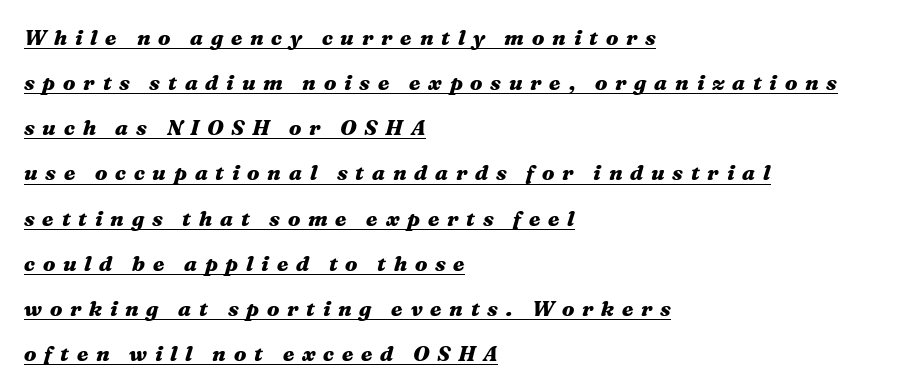
Q: Is the text bold? A: Yes.
Q: Is the text italic (slanted)? A: Yes, it leans right by about 16 degrees.
Q: Is the text underlined? A: Yes.
Q: How is the paragraph aligned? A: Left-aligned.
Q: Is the spacing between letters normal or unusually wide? A: Unusually wide.
Q: Is the spacing between lines tight, normal or loose? A: Loose.
